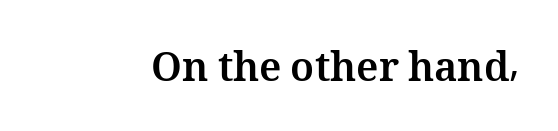
The image shows 40 px bold type, upright; set normal letter spacing, not underlined; medium stroke contrast and a medium x-height.
